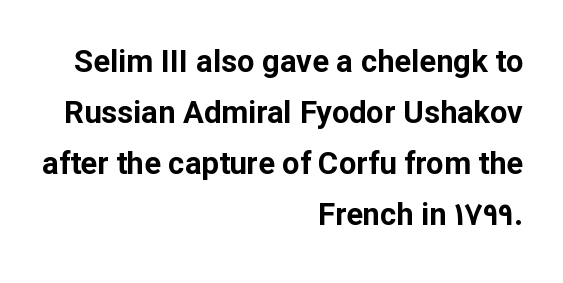
Style check: upright. A normal amount of white space separates one row of letters from the next. Right-aligned paragraph, ragged on the left. Caption: standard tracking, unaltered. Pretty heavy lettering here — definitely bold.
